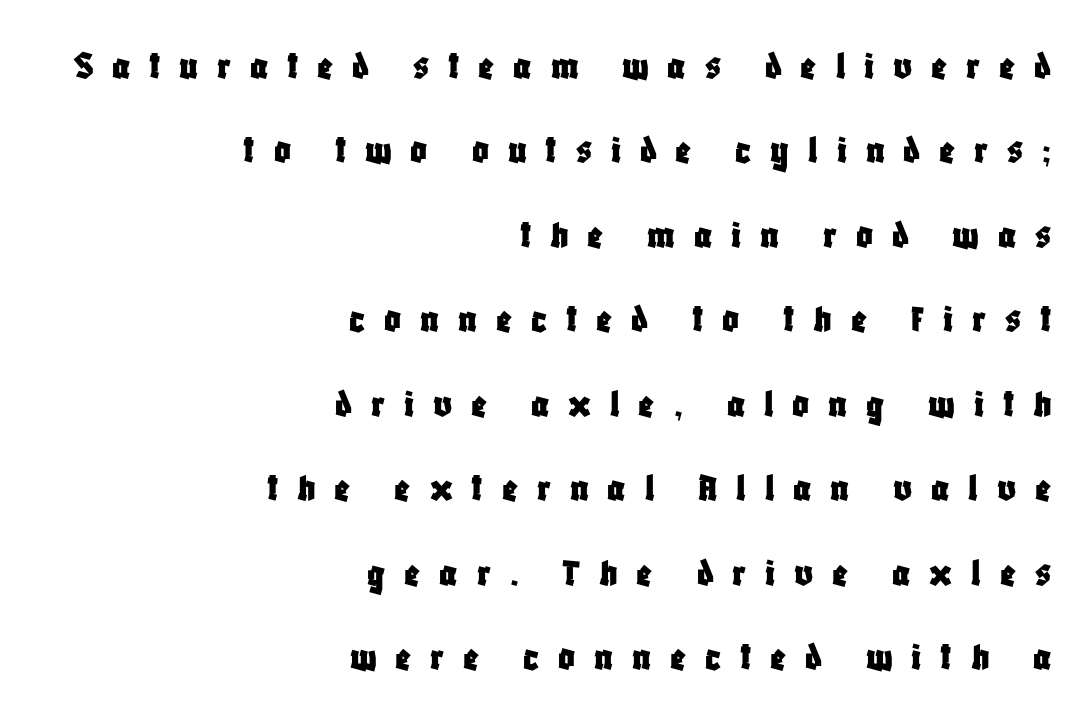
Q: Is the text italic (slanted)? A: No, it is upright.
Q: Is the typeface a serif or a sans-serif typeface? A: Sans-serif.
Q: Is the text underlined? A: No.
Q: How is the paragraph aligned? A: Right-aligned.
Q: Is the spacing between letters normal or unusually wide? A: Unusually wide.
Q: Is the spacing between lines tight, normal or loose? A: Loose.
Q: Width (condensed, normal, or wide)? A: Condensed.
Q: Stroke contrast? A: Low.
Q: x-height? A: Large.
Q: Monospaced? A: No.
